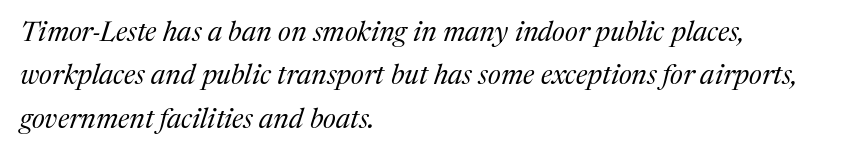
{"serif": "yes", "italic": "yes", "lean": "right", "slant_degrees": 17, "bold": "no", "weight": "regular", "width": "normal", "stroke_contrast": "medium", "x_height": "medium", "monospaced": "no", "underline": "no", "align": "left", "line_spacing": "normal", "line_spacing_ratio": 1.55, "letter_spacing": "normal", "letter_spacing_em": 0.0, "glyph_px": 28}
